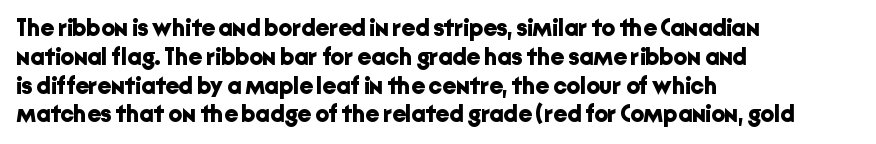
The image shows 24 px bold type, upright; set left-aligned, line spacing 1.2x, normal letter spacing, not underlined.
